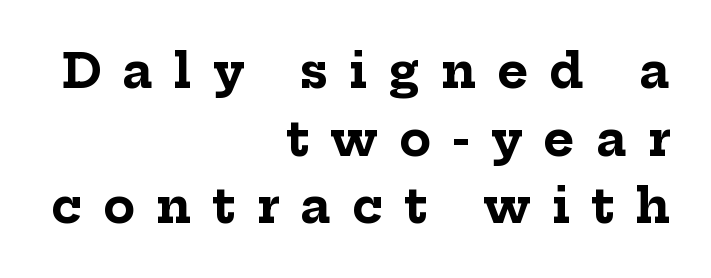
The image shows 47 px bold serif type, upright; set right-aligned, normal line spacing (1.44x), unusually wide letter spacing (+0.45 em), not underlined; low stroke contrast and a medium x-height.
